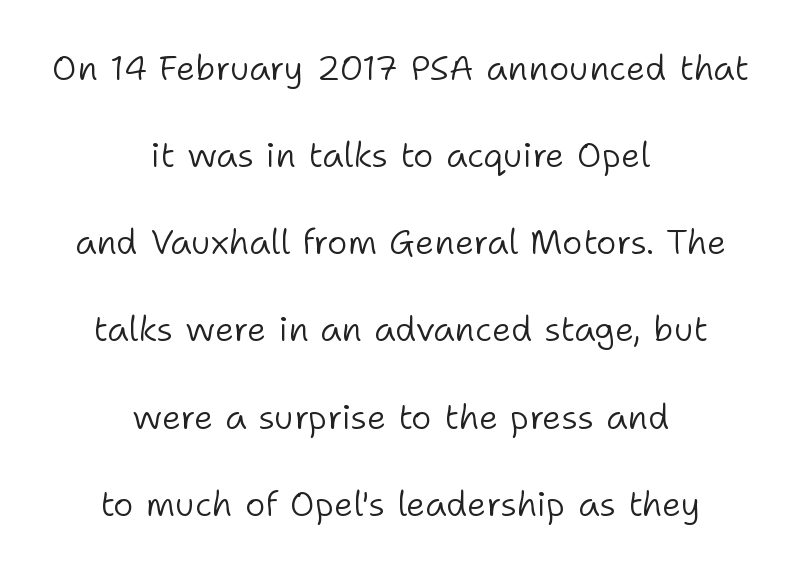
Q: Is the text bold? A: No.
Q: Is the text italic (slanted)? A: No, it is upright.
Q: Is the typeface a serif or a sans-serif typeface? A: Sans-serif.
Q: Is the text underlined? A: No.
Q: How is the paragraph aligned? A: Centered.
Q: Is the spacing between letters normal or unusually wide? A: Normal.
Q: Is the spacing between lines tight, normal or loose? A: Loose.
Q: Width (condensed, normal, or wide)? A: Normal.
Q: Stroke contrast? A: Low.
Q: x-height? A: Medium.
Q: Monospaced? A: No.
